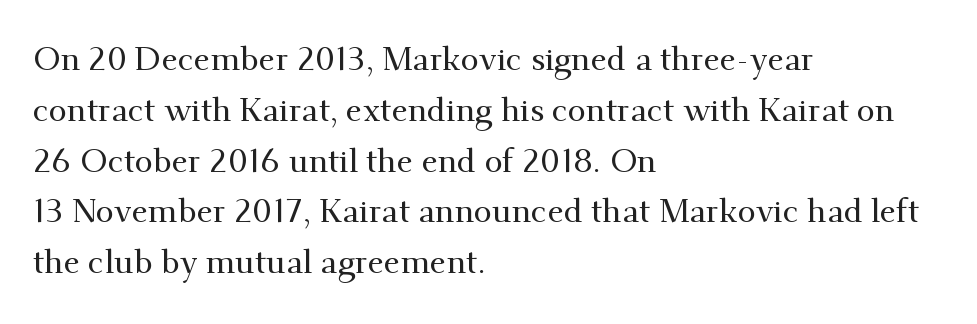
Q: Is the text italic (slanted)? A: No, it is upright.
Q: Is the typeface a serif or a sans-serif typeface? A: Serif.
Q: Is the text underlined? A: No.
Q: How is the paragraph aligned? A: Left-aligned.
Q: Is the spacing between letters normal or unusually wide? A: Normal.
Q: Is the spacing between lines tight, normal or loose? A: Normal.
Q: Width (condensed, normal, or wide)? A: Normal.
Q: Stroke contrast? A: Medium.
Q: x-height? A: Small.
Q: Monospaced? A: No.
